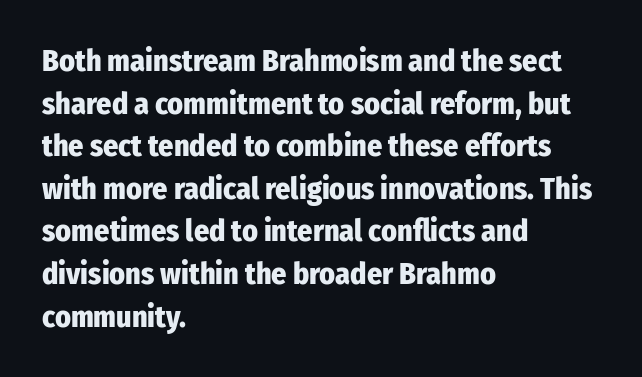
Evenly set lines give the paragraph a standard silhouette. What kind of face is this? One without serifs — a sans. The letterforms sit shoulder to shoulder at normal distance. This sample is left-justified, so line endings fall wherever the words run out.
